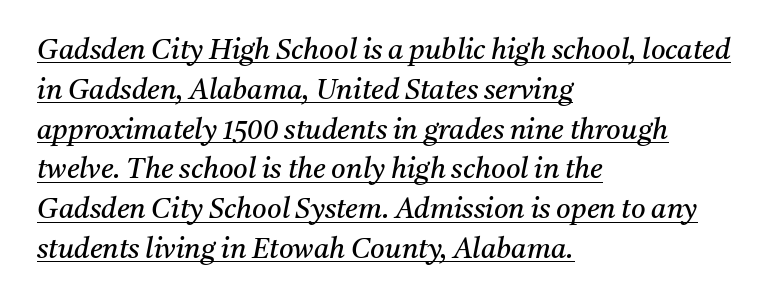
Italic? Definitely — the glyphs are oblique. The lettering is marked with a stroke running underneath it. Horizontal alignment here is leftward, the default for most running prose. Caption: face not bold, strokes unweighted. This block has exactly the height ordinary leading produces.
